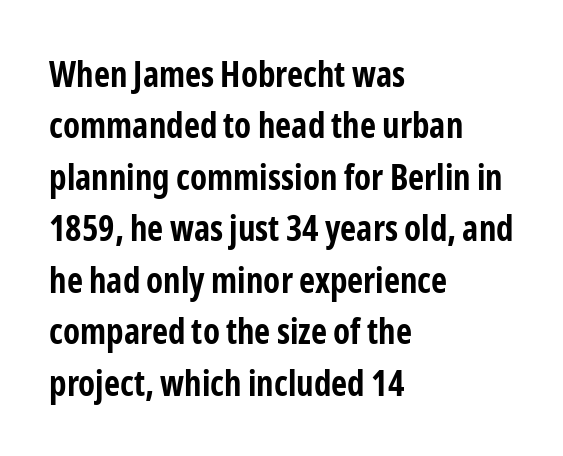
These words are printed bold, with thick strokes throughout. Nope, no serifs anywhere on these letters. You can tell it's not italic because the verticals are truly vertical. Bare-footed words on every line.
